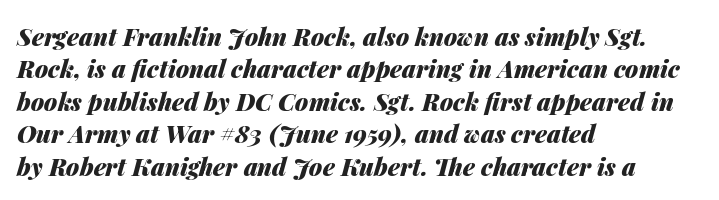
{"italic": "yes", "lean": "right", "slant_degrees": 14, "bold": "yes", "underline": "no", "align": "left", "line_spacing": "normal", "line_spacing_ratio": 1.35, "letter_spacing": "normal", "letter_spacing_em": 0.0, "glyph_px": 24}
